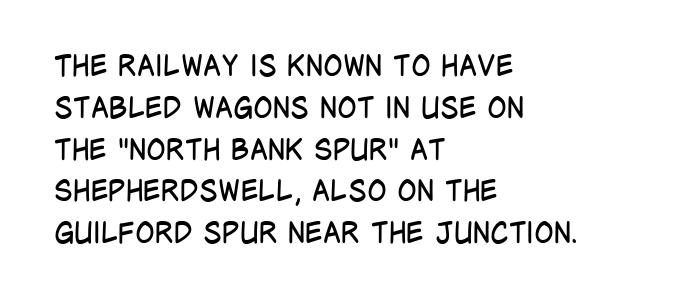
{"serif": "no", "italic": "no", "bold": "no", "weight": "regular", "width": "condensed", "stroke_contrast": "low", "x_height": "large", "monospaced": "no", "underline": "no", "align": "left", "line_spacing": "normal", "line_spacing_ratio": 1.44, "letter_spacing": "normal", "letter_spacing_em": 0.0, "glyph_px": 29}
